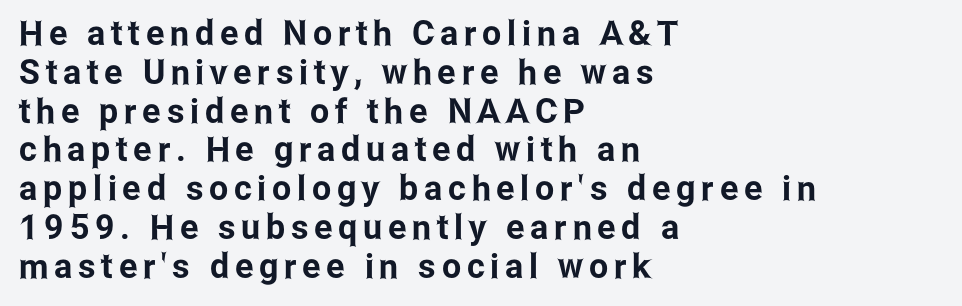
Q: Is the text italic (slanted)? A: No, it is upright.
Q: Is the typeface a serif or a sans-serif typeface? A: Sans-serif.
Q: Is the text underlined? A: No.
Q: How is the paragraph aligned? A: Left-aligned.
Q: Is the spacing between lines tight, normal or loose? A: Tight.
Q: Width (condensed, normal, or wide)? A: Condensed.
Q: Stroke contrast? A: Low.
Q: x-height? A: Medium.
Q: Monospaced? A: No.
